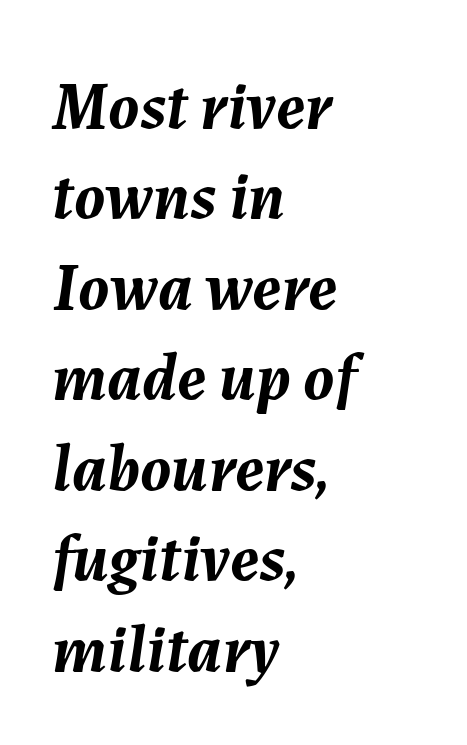
A normal amount of white space separates one row of letters from the next. The compositor pushed each line to the left boundary. In terms of posture, this sample is oblique. Here the glyphs are tracked normally, forming tight word shapes.
